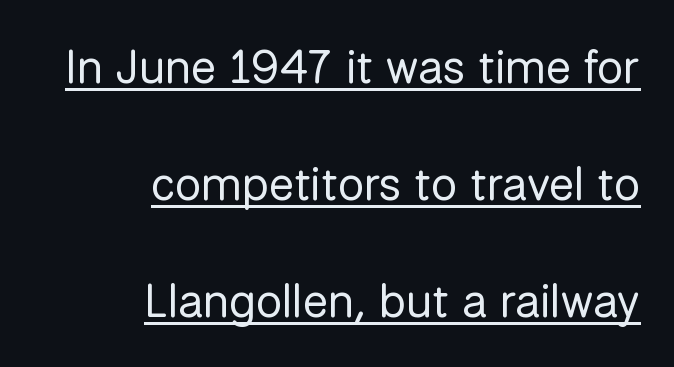
Q: Is the text bold? A: No.
Q: Is the text italic (slanted)? A: No, it is upright.
Q: Is the typeface a serif or a sans-serif typeface? A: Sans-serif.
Q: Is the text underlined? A: Yes.
Q: How is the paragraph aligned? A: Right-aligned.
Q: Is the spacing between letters normal or unusually wide? A: Normal.
Q: Is the spacing between lines tight, normal or loose? A: Loose.
Q: Width (condensed, normal, or wide)? A: Normal.
Q: Stroke contrast? A: Low.
Q: x-height? A: Medium.
Q: Monospaced? A: No.
